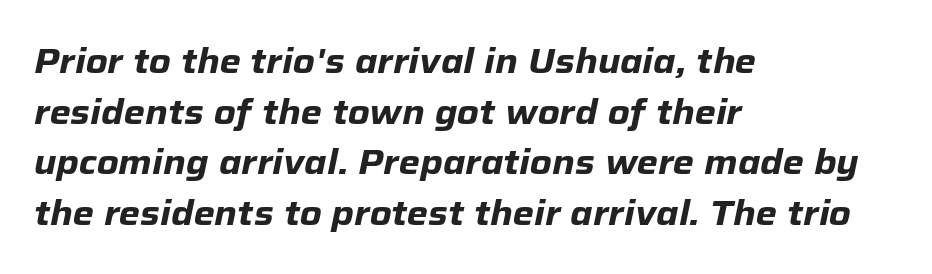
The image shows 34 px heavy type, italic (leaning right); set left-aligned, normal line spacing (1.49x), normal letter spacing, not underlined; low stroke contrast and a medium x-height.
